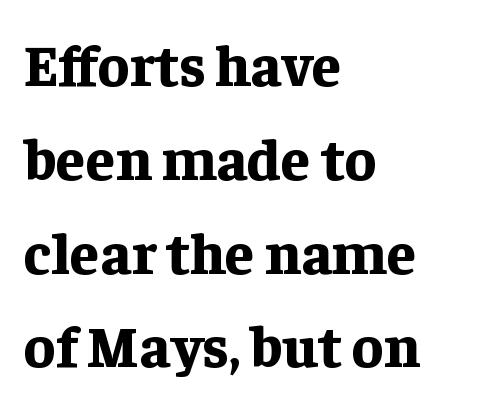
Q: Is the text bold? A: Yes.
Q: Is the text italic (slanted)? A: No, it is upright.
Q: Is the typeface a serif or a sans-serif typeface? A: Serif.
Q: Is the text underlined? A: No.
Q: How is the paragraph aligned? A: Left-aligned.
Q: Is the spacing between letters normal or unusually wide? A: Normal.
Q: Is the spacing between lines tight, normal or loose? A: Normal.
Q: Width (condensed, normal, or wide)? A: Normal.
Q: Stroke contrast? A: Low.
Q: x-height? A: Medium.
Q: Monospaced? A: No.
